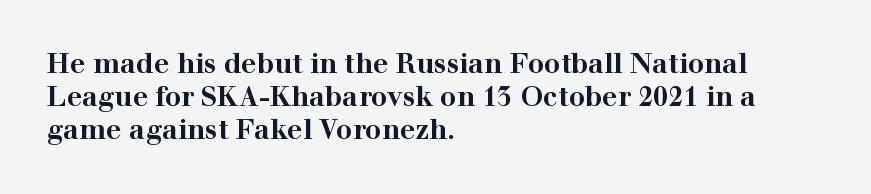
The image shows 27 px bold type, upright; set left-aligned, line spacing 1.22x, normal letter spacing, not underlined.
